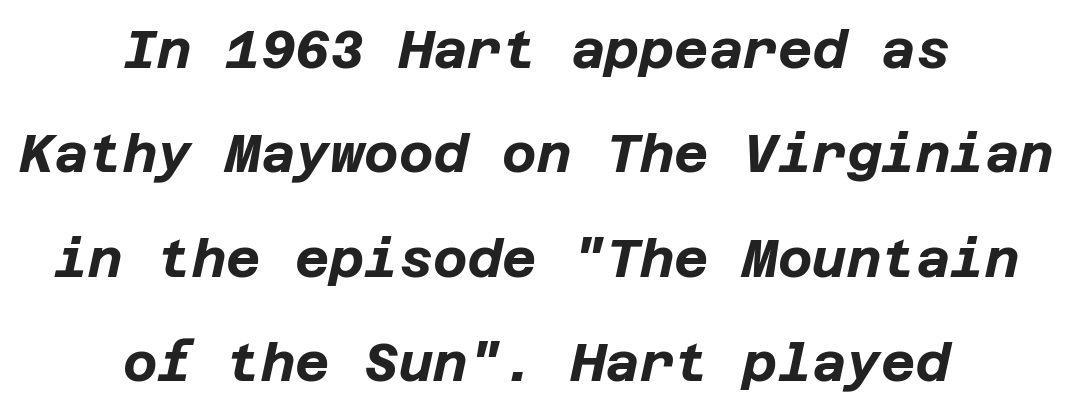
The characters look thick and weighty, a clear bold. Anything drawn beneath the words? Only blank space. Honestly, the letter spacing is just normal — you wouldn't notice it. A student would call this center alignment; a typographer would say set centered. The designer dialed line spacing up above the default. This sample uses an oblique cut, with every glyph tilted off the vertical.
